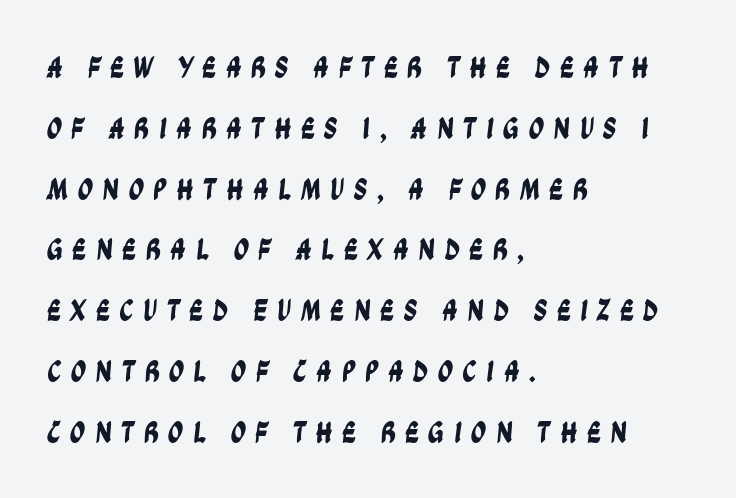
To sum up the face: it is a sans, with no serifs. The string is rendered with underlining switched off. All the whitespace from short lines collects on the right. Compared with typical body copy, the letter spacing here is much looser. Proportional: the letters do not fall into vertical columns.
